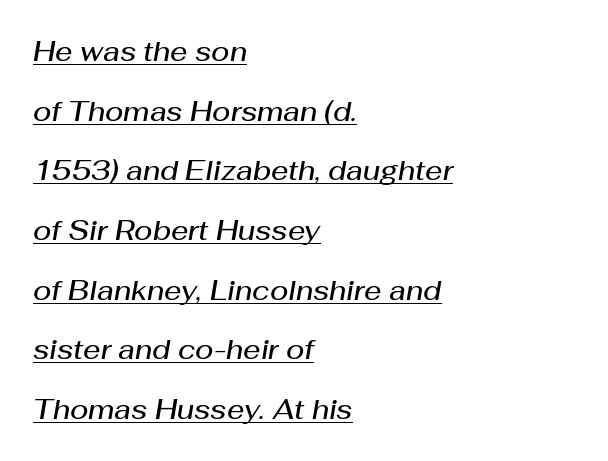
{"italic": "yes", "lean": "right", "slant_degrees": 10, "bold": "semi", "underline": "yes", "align": "left", "line_spacing": "loose", "line_spacing_ratio": 2.21, "letter_spacing": "normal", "letter_spacing_em": 0.0, "glyph_px": 27}
